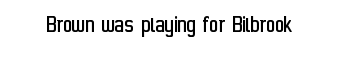
The rendering keeps characters at their native spacing. The font sits on the lighter half of the weight spectrum, regular included. Quick note: underline off. Is there any slant? The stems are plumb.
